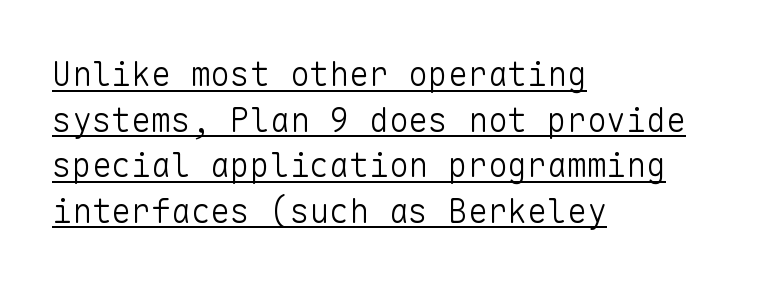
{"serif": "no", "italic": "no", "bold": "no", "weight": "light", "width": "normal", "stroke_contrast": "low", "x_height": "medium", "monospaced": "yes", "underline": "yes", "align": "left", "line_spacing": "normal", "line_spacing_ratio": 1.38, "letter_spacing": "normal", "letter_spacing_em": 0.0, "glyph_px": 33}
